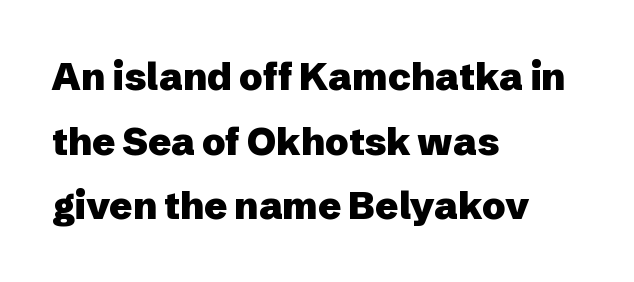
Q: Is the text bold? A: Yes.
Q: Is the text italic (slanted)? A: No, it is upright.
Q: Is the typeface a serif or a sans-serif typeface? A: Sans-serif.
Q: Is the text underlined? A: No.
Q: How is the paragraph aligned? A: Left-aligned.
Q: Is the spacing between letters normal or unusually wide? A: Normal.
Q: Is the spacing between lines tight, normal or loose? A: Normal.
Q: Width (condensed, normal, or wide)? A: Normal.
Q: Stroke contrast? A: Low.
Q: x-height? A: Medium.
Q: Monospaced? A: No.
